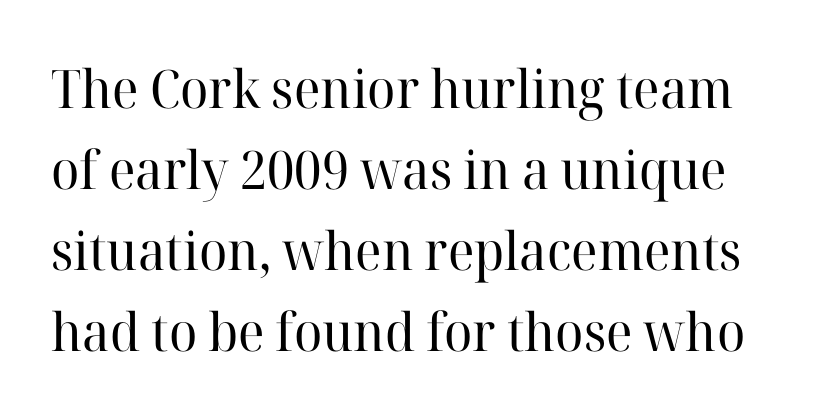
The image shows 53 px regular-weight serif type, upright; set normal line spacing (1.53x), normal letter spacing, not underlined; high stroke contrast and a medium x-height.
